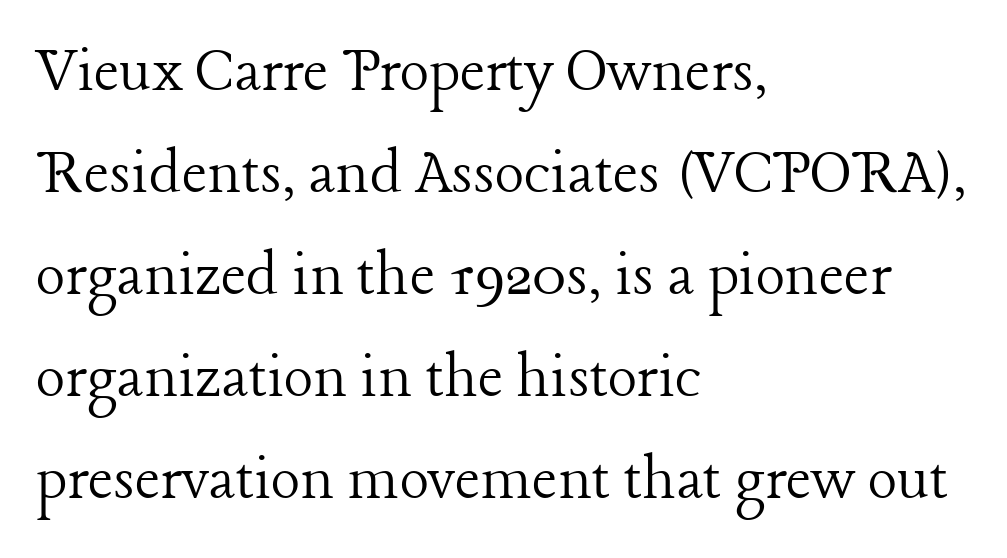
The rendering uses natural spacing where letterforms have individual widths. The type sits square on the baseline with zero lean. Short and long lines alike share a common starting point at left. A bare baseline throughout the passage. Spacing between characters is what you'd get straight out of the box. The rendering shows small feet on the letterforms — a serif design.
